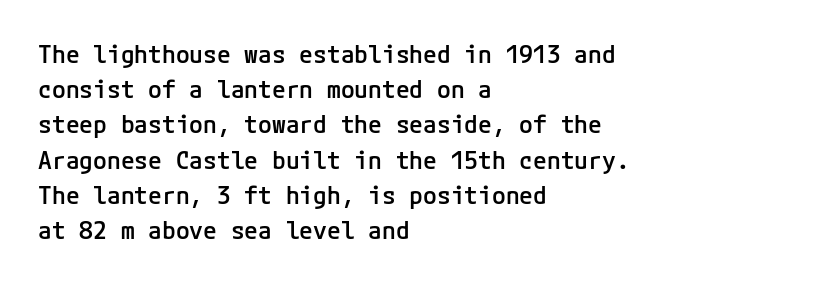
Q: Is the text bold? A: Semi-bold.
Q: Is the text italic (slanted)? A: No, it is upright.
Q: Is the text underlined? A: No.
Q: How is the paragraph aligned? A: Left-aligned.
Q: Is the spacing between letters normal or unusually wide? A: Normal.
Q: Is the spacing between lines tight, normal or loose? A: Normal.
